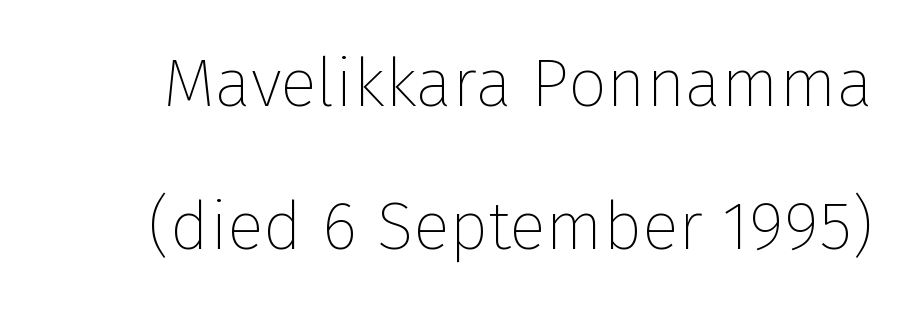
The image shows 68 px thin sans-serif type, upright; set loose line spacing (2.11x), normal letter spacing, not underlined; low stroke contrast and a medium x-height.
